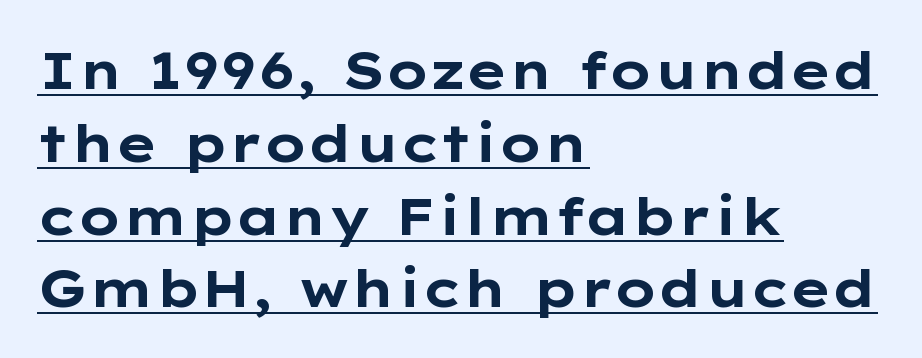
{"serif": "no", "italic": "no", "bold": "yes", "weight": "bold", "width": "wide", "stroke_contrast": "low", "x_height": "medium", "monospaced": "no", "underline": "yes", "align": "left", "line_spacing": "normal", "line_spacing_ratio": 1.4, "letter_spacing": "normal", "letter_spacing_em": 0.0, "glyph_px": 52}
